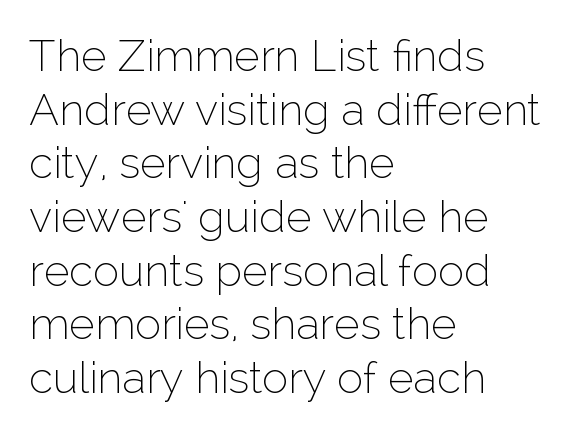
The image shows 44 px thin sans-serif type, upright; set left-aligned, line spacing 1.22x, normal letter spacing, not underlined; low stroke contrast and a medium x-height.
